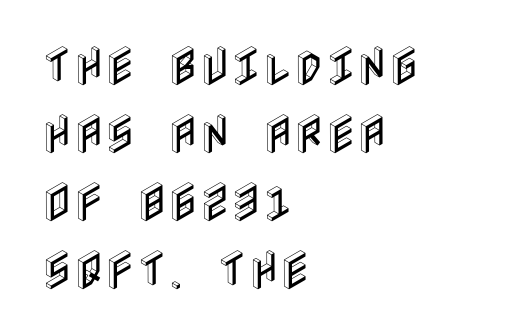
A typesetter would call this leading conventional body-copy spacing. Descender tails drop into unmarked territory. Every stem runs plumb, perpendicular to the baseline. The letterforms sit shoulder to shoulder at normal distance. Leftover space on each line is placed entirely after the last word.
